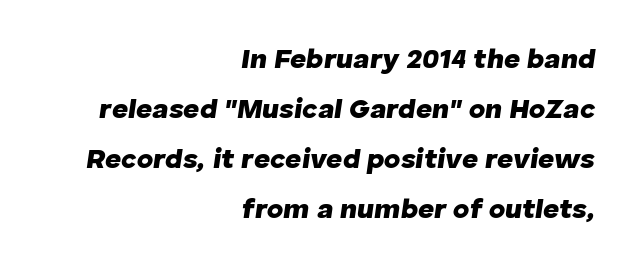
The image shows 28 px heavy type, italic (leaning right); set right-aligned, line spacing 1.79x, normal letter spacing, not underlined; low stroke contrast and a medium x-height.
